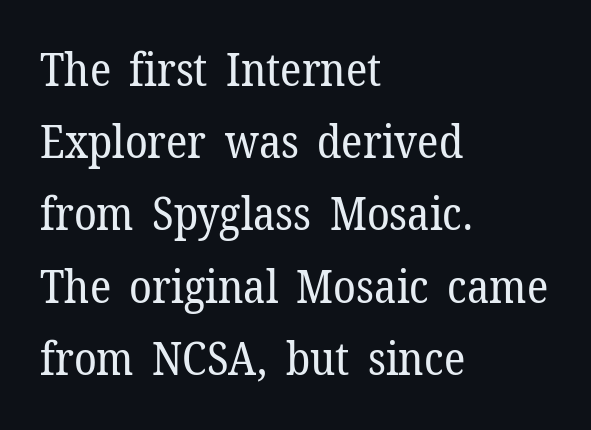
The image shows 46 px regular-weight serif type, upright; set left-aligned, normal line spacing (1.57x), normal letter spacing, not underlined; low stroke contrast and a medium x-height.
